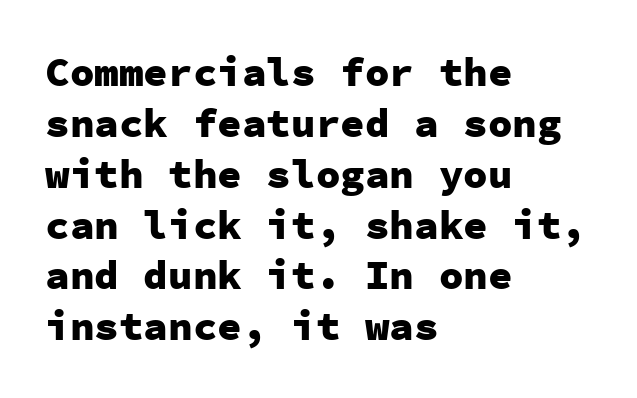
Q: Is the text bold? A: Yes.
Q: Is the text italic (slanted)? A: No, it is upright.
Q: Is the typeface a serif or a sans-serif typeface? A: Sans-serif.
Q: Is the text underlined? A: No.
Q: How is the paragraph aligned? A: Left-aligned.
Q: Is the spacing between letters normal or unusually wide? A: Normal.
Q: Width (condensed, normal, or wide)? A: Normal.
Q: Stroke contrast? A: Low.
Q: x-height? A: Medium.
Q: Monospaced? A: Yes.
